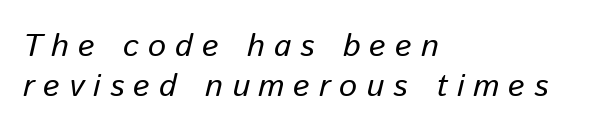
{"italic": "yes", "lean": "right", "slant_degrees": 13, "bold": "no", "weight": "regular", "width": "normal", "stroke_contrast": "low", "x_height": "medium", "monospaced": "no", "underline": "no", "align": "left", "line_spacing": "normal", "line_spacing_ratio": 1.26, "letter_spacing": "wide", "letter_spacing_em": 0.28, "glyph_px": 32}
